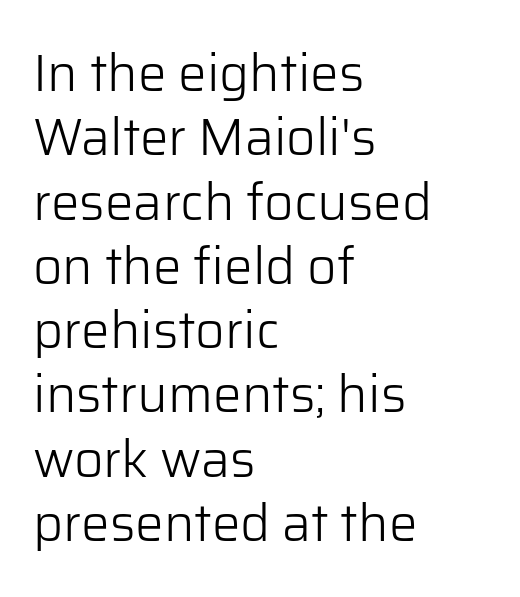
The image shows 51 px light sans-serif type, upright; set left-aligned, normal line spacing (1.26x), normal letter spacing, not underlined; low stroke contrast and a medium x-height.
